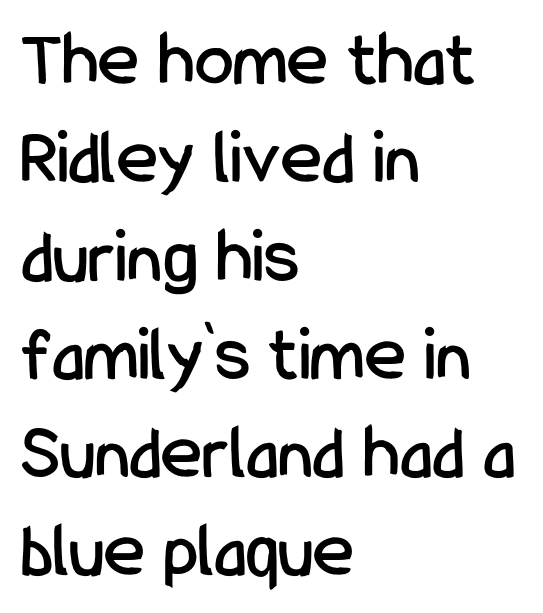
The image shows 78 px condensed sans-serif type, upright; set left-aligned, normal line spacing (1.26x), normal letter spacing, not underlined; low stroke contrast and a medium x-height.
